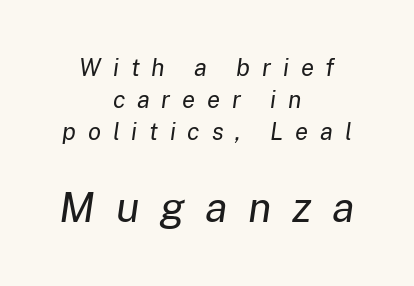
The image shows 42 px regular-weight type, italic (leaning right); set centered, normal line spacing (1.33x), unusually wide letter spacing (+0.49 em), not underlined; the second (bottom) block is 1.75x larger; low stroke contrast and a medium x-height.
